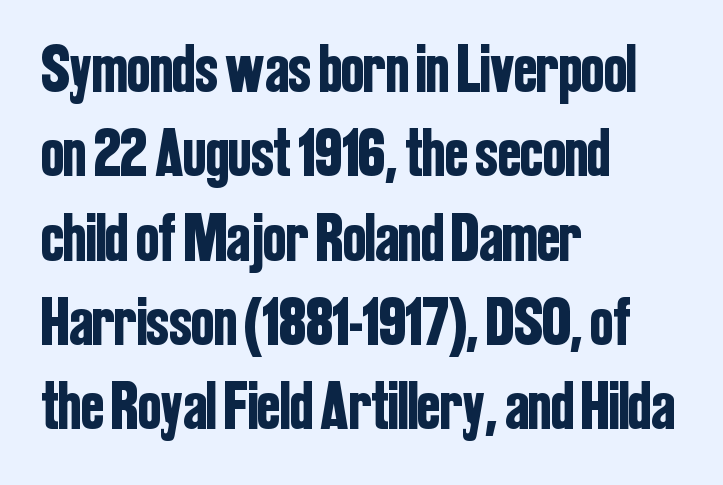
{"serif": "no", "italic": "no", "width": "condensed", "stroke_contrast": "low", "x_height": "medium", "monospaced": "no", "underline": "no", "align": "left", "line_spacing_ratio": 1.24, "letter_spacing": "normal", "letter_spacing_em": 0.0, "glyph_px": 68}
